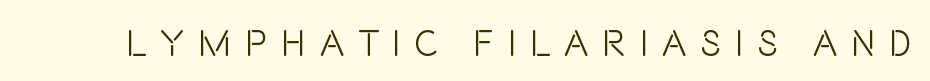
{"serif": "no", "italic": "no", "bold": "no", "weight": "light", "width": "condensed", "stroke_contrast": "low", "x_height": "large", "monospaced": "no", "underline": "no", "letter_spacing": "wide", "letter_spacing_em": 0.37, "glyph_px": 37}
